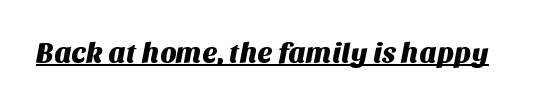
The image shows 28 px sans-serif type; set normal letter spacing, underlined; medium stroke contrast and a large x-height.
